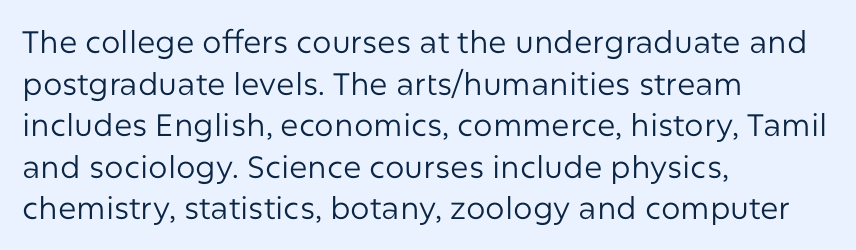
{"serif": "no", "italic": "no", "bold": "no", "weight": "regular", "width": "normal", "stroke_contrast": "low", "x_height": "medium", "monospaced": "no", "underline": "no", "align": "left", "line_spacing": "normal", "line_spacing_ratio": 1.34, "letter_spacing": "normal", "letter_spacing_em": 0.0, "glyph_px": 31}
